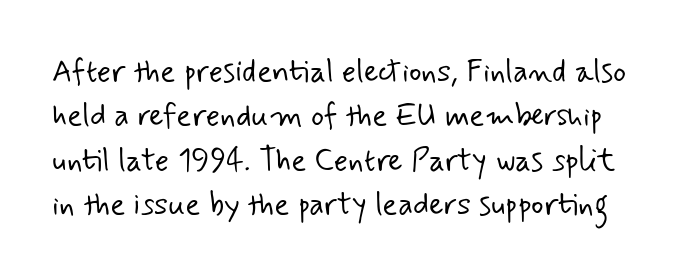
{"serif": "no", "bold": "no", "weight": "light", "width": "normal", "stroke_contrast": "low", "x_height": "small", "monospaced": "no", "underline": "no", "line_spacing": "normal", "line_spacing_ratio": 1.43, "letter_spacing": "normal", "letter_spacing_em": 0.0, "glyph_px": 31}
